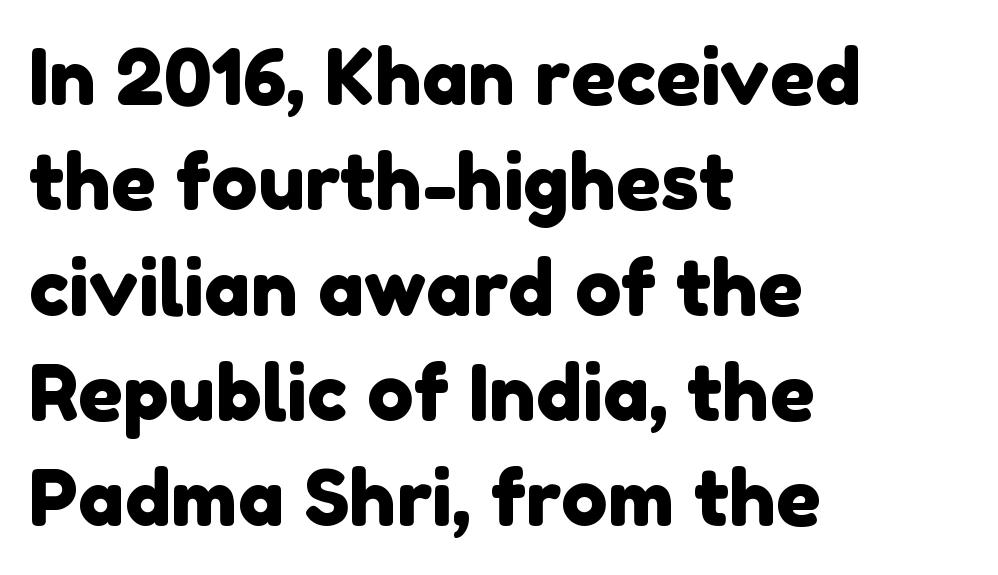
{"serif": "no", "width": "normal", "stroke_contrast": "low", "x_height": "medium", "monospaced": "no", "underline": "no", "align": "left", "line_spacing": "normal", "line_spacing_ratio": 1.35, "letter_spacing": "normal", "letter_spacing_em": 0.0, "glyph_px": 78}
